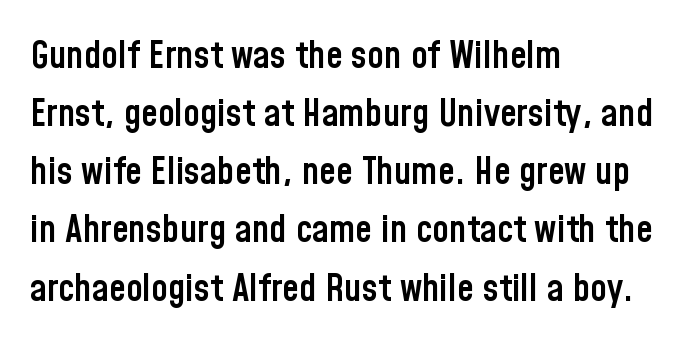
{"serif": "no", "italic": "no", "bold": "semi", "weight": "semibold", "width": "condensed", "stroke_contrast": "low", "x_height": "medium", "monospaced": "no", "underline": "no", "align": "left", "line_spacing": "normal", "line_spacing_ratio": 1.53, "letter_spacing": "normal", "letter_spacing_em": 0.0, "glyph_px": 38}
